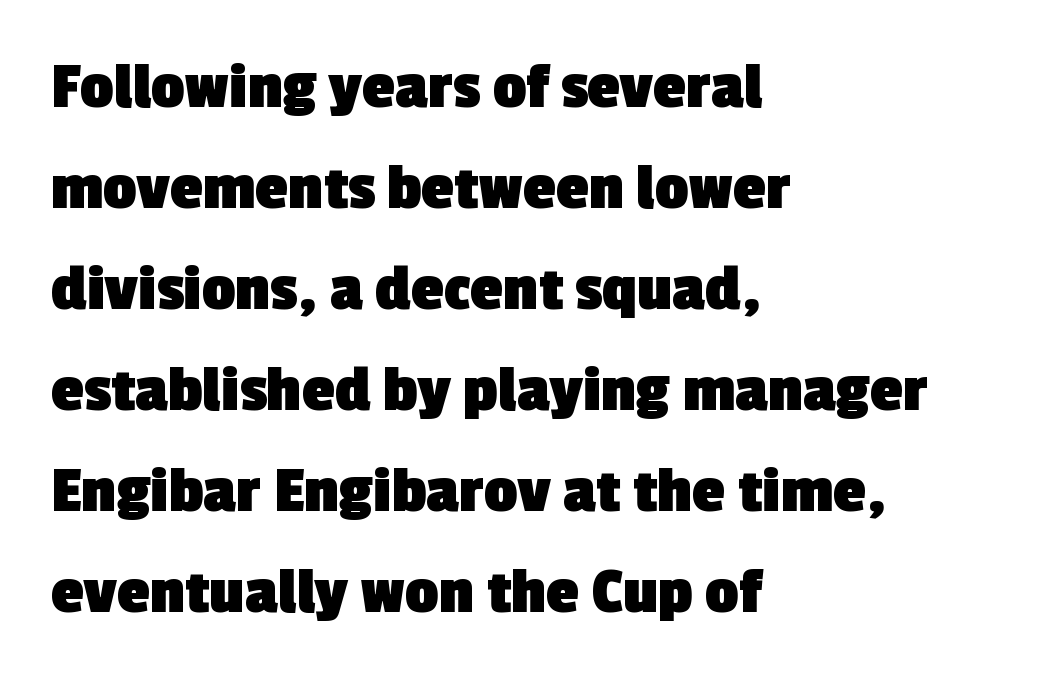
Classification — sans serif. The rag falls on the right side of this text block. Underlining? Definitely not there. The vertical gap from one line to the next is medium. Set as a true bold cut, around the 700 mark.
